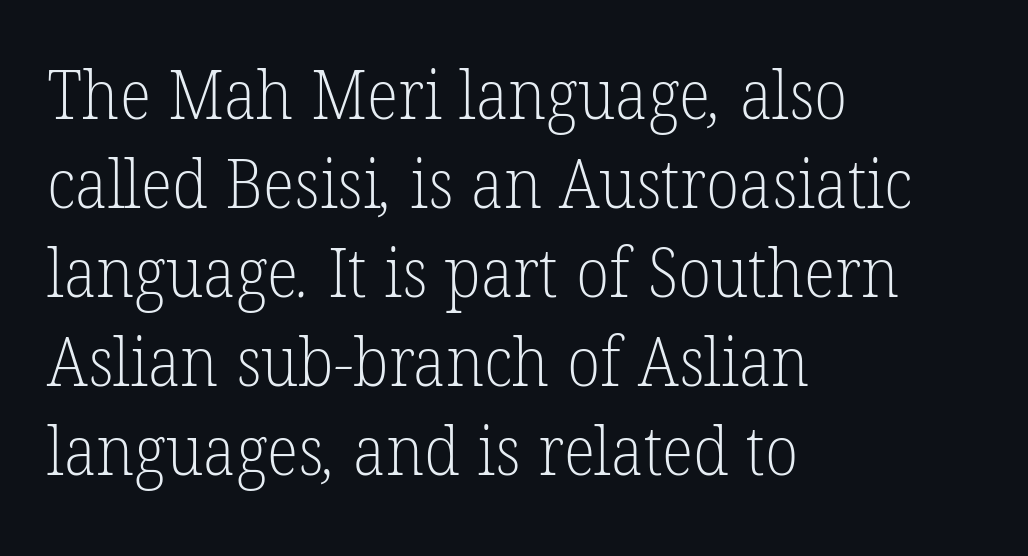
The image shows 67 px light serif type; set left-aligned, normal line spacing (1.33x), normal letter spacing, not underlined; low stroke contrast and a medium x-height.
